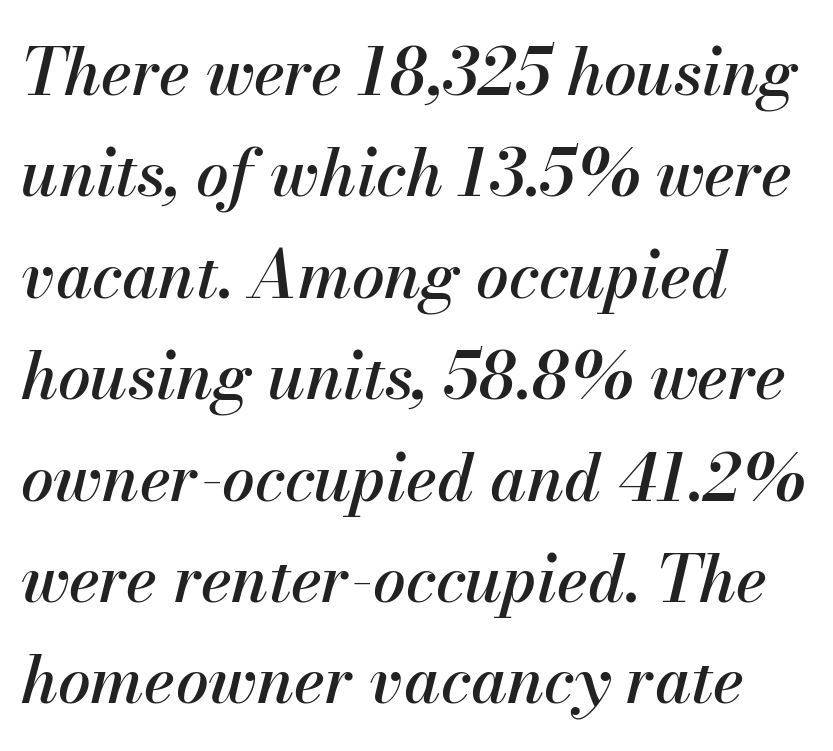
The image shows 65 px text type, italic (leaning right); set left-aligned, normal line spacing (1.56x), normal letter spacing, not underlined; medium stroke contrast and a small x-height.
